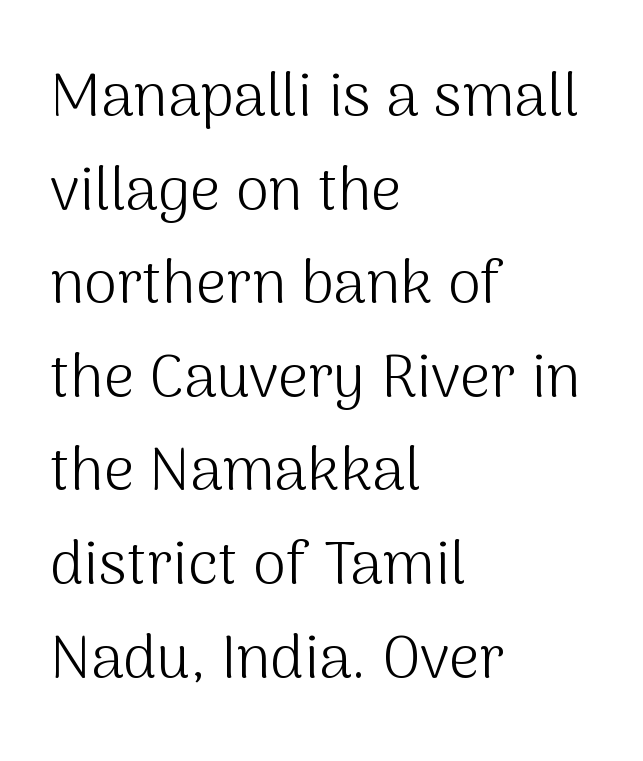
{"serif": "no", "italic": "no", "bold": "no", "weight": "light", "width": "normal", "stroke_contrast": "medium", "x_height": "medium", "monospaced": "no", "underline": "no", "align": "left", "line_spacing": "normal", "line_spacing_ratio": 1.56, "letter_spacing": "normal", "letter_spacing_em": 0.0, "glyph_px": 60}
